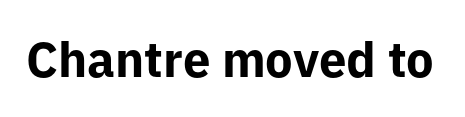
{"serif": "no", "italic": "no", "bold": "yes", "weight": "bold", "width": "normal", "stroke_contrast": "low", "x_height": "medium", "monospaced": "no", "underline": "no", "letter_spacing": "normal", "letter_spacing_em": 0.0, "glyph_px": 49}
